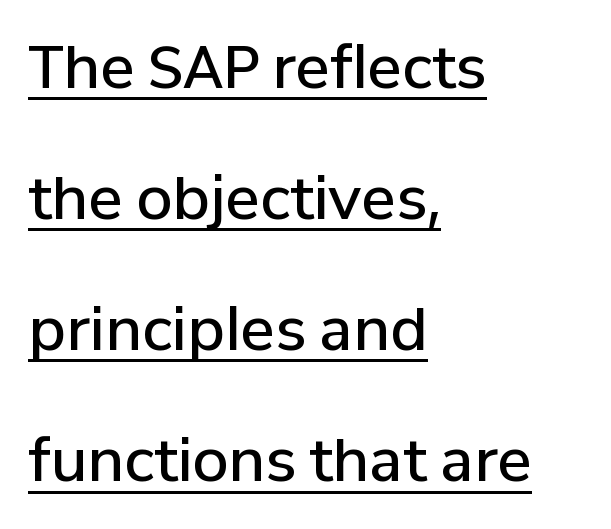
{"serif": "no", "italic": "no", "bold": "semi", "weight": "semibold", "width": "normal", "stroke_contrast": "low", "x_height": "medium", "monospaced": "no", "underline": "yes", "align": "left", "line_spacing": "loose", "line_spacing_ratio": 2.26, "letter_spacing": "normal", "letter_spacing_em": 0.0, "glyph_px": 58}
